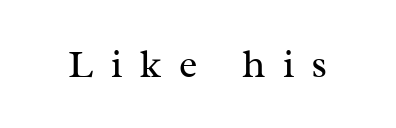
{"serif": "yes", "italic": "no", "bold": "no", "weight": "regular", "width": "normal", "stroke_contrast": "medium", "x_height": "medium", "monospaced": "no", "underline": "no", "letter_spacing": "wide", "letter_spacing_em": 0.45, "glyph_px": 39}
